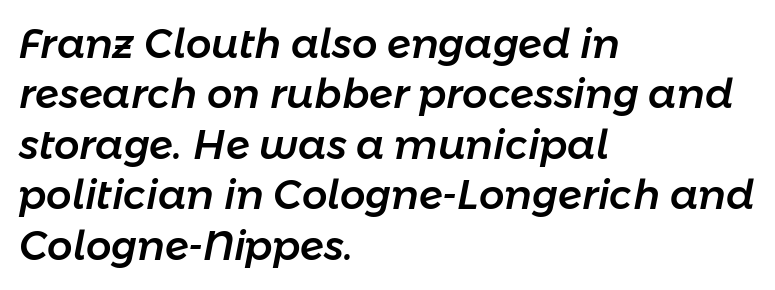
{"italic": "yes", "lean": "right", "slant_degrees": 11, "width": "normal", "stroke_contrast": "low", "x_height": "medium", "monospaced": "no", "underline": "no", "align": "left", "line_spacing": "normal", "line_spacing_ratio": 1.26, "letter_spacing": "normal", "letter_spacing_em": 0.0, "glyph_px": 40}
